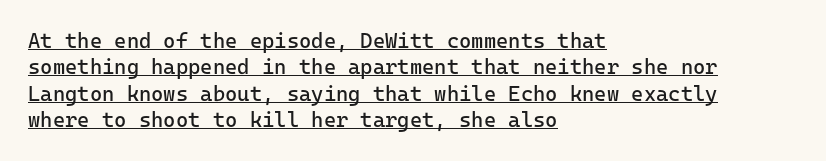
{"italic": "no", "bold": "no", "underline": "yes", "align": "left", "line_spacing": "normal", "line_spacing_ratio": 1.26, "letter_spacing": "normal", "letter_spacing_em": 0.0, "glyph_px": 21}
